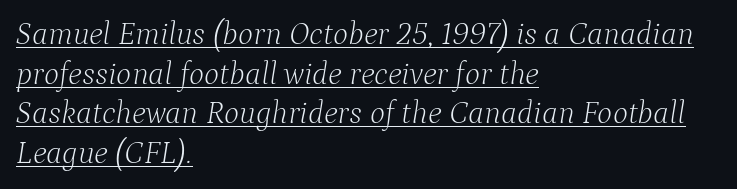
The image shows 32 px light serif type, italic (leaning right); set left-aligned, line spacing 1.24x, normal letter spacing, underlined; low stroke contrast and a medium x-height.
